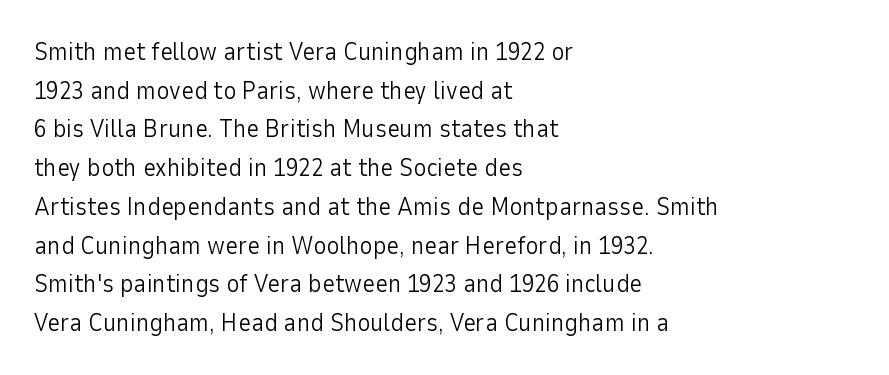
{"italic": "no", "bold": "no", "underline": "no", "align": "left", "line_spacing": "normal", "line_spacing_ratio": 1.55, "letter_spacing": "normal", "letter_spacing_em": 0.0, "glyph_px": 25}
